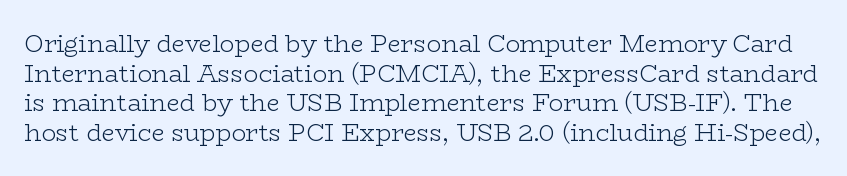
The image shows 24 px text type, upright; set line spacing 1.23x, normal letter spacing, not underlined.
